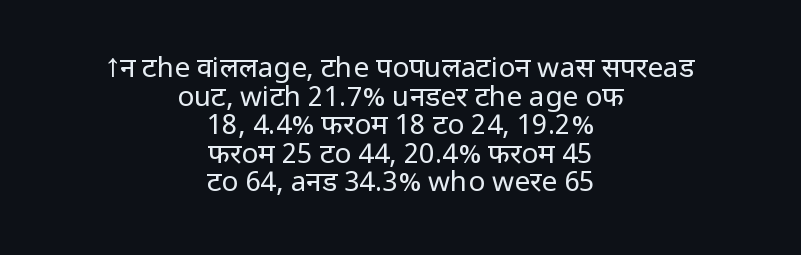
{"serif": "no", "italic": "no", "bold": "no", "weight": "regular", "width": "normal", "stroke_contrast": "low", "x_height": "medium", "monospaced": "no", "underline": "no", "align": "center", "line_spacing": "tight", "line_spacing_ratio": 1.02, "letter_spacing": "normal", "letter_spacing_em": 0.0, "glyph_px": 28}
